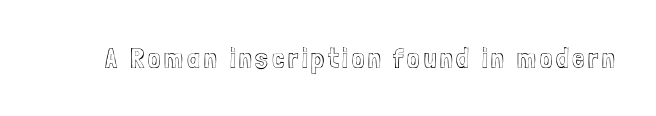
{"italic": "no", "width": "condensed", "x_height": "medium", "monospaced": "no", "underline": "no", "glyph_px": 28}
